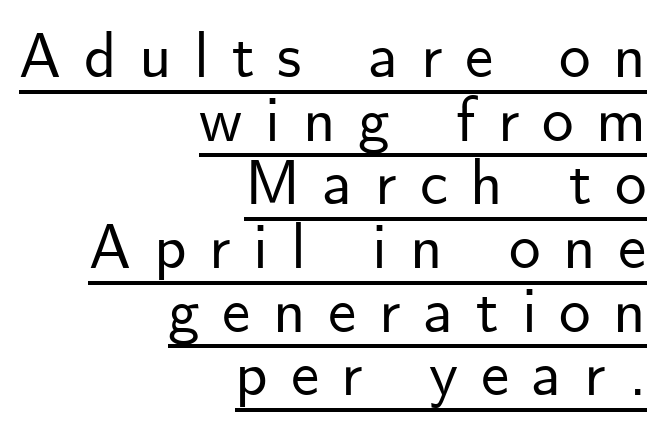
Q: Is the text italic (slanted)? A: No, it is upright.
Q: Is the typeface a serif or a sans-serif typeface? A: Sans-serif.
Q: Is the text underlined? A: Yes.
Q: How is the paragraph aligned? A: Right-aligned.
Q: Is the spacing between letters normal or unusually wide? A: Unusually wide.
Q: Is the spacing between lines tight, normal or loose? A: Tight.
Q: Width (condensed, normal, or wide)? A: Normal.
Q: Stroke contrast? A: Low.
Q: x-height? A: Small.
Q: Monospaced? A: No.
